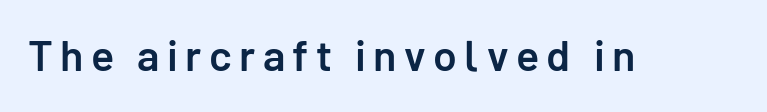
Q: Is the text bold? A: Semi-bold.
Q: Is the text italic (slanted)? A: No, it is upright.
Q: Is the typeface a serif or a sans-serif typeface? A: Sans-serif.
Q: Is the text underlined? A: No.
Q: Width (condensed, normal, or wide)? A: Normal.
Q: Stroke contrast? A: Low.
Q: x-height? A: Medium.
Q: Monospaced? A: No.
